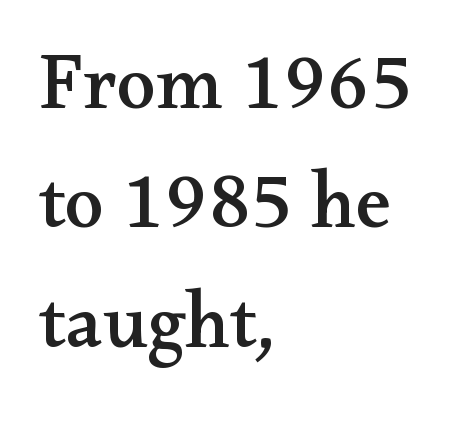
The image shows 79 px wide serif type, upright; set left-aligned, normal line spacing (1.51x), normal letter spacing, not underlined; medium stroke contrast and a small x-height.
